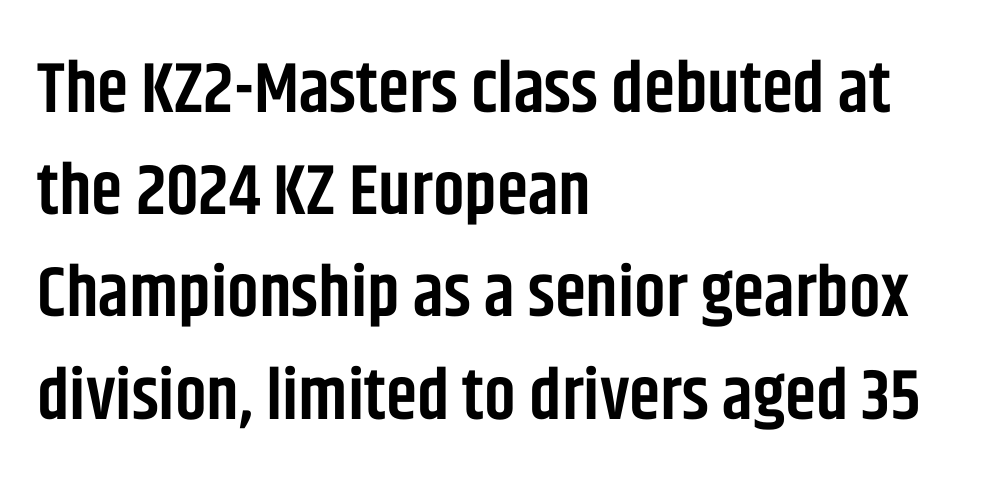
{"serif": "no", "italic": "no", "bold": "semi", "weight": "semibold", "width": "condensed", "stroke_contrast": "low", "x_height": "large", "monospaced": "no", "underline": "no", "align": "left", "line_spacing": "normal", "line_spacing_ratio": 1.44, "letter_spacing": "normal", "letter_spacing_em": 0.0, "glyph_px": 71}
